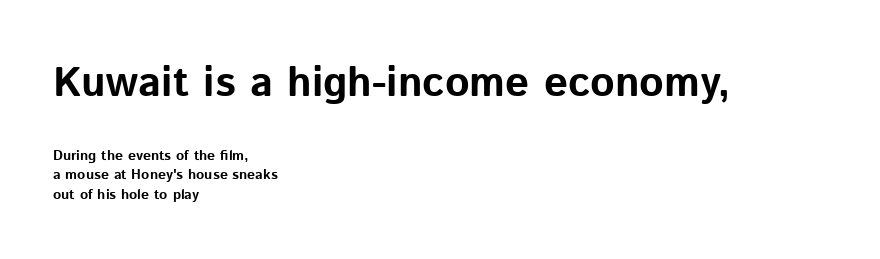
Q: Is the text bold? A: Yes.
Q: Is the text italic (slanted)? A: No, it is upright.
Q: Is the typeface a serif or a sans-serif typeface? A: Sans-serif.
Q: Is the text underlined? A: No.
Q: How is the paragraph aligned? A: Left-aligned.
Q: Is the spacing between letters normal or unusually wide? A: Normal.
Q: Is the spacing between lines tight, normal or loose? A: Normal.
Q: Which block of text is set in a larger size, the first (top) or the second (bottom)? A: The first (top) one.
Q: Width (condensed, normal, or wide)? A: Normal.
Q: Stroke contrast? A: Low.
Q: x-height? A: Medium.
Q: Monospaced? A: No.
